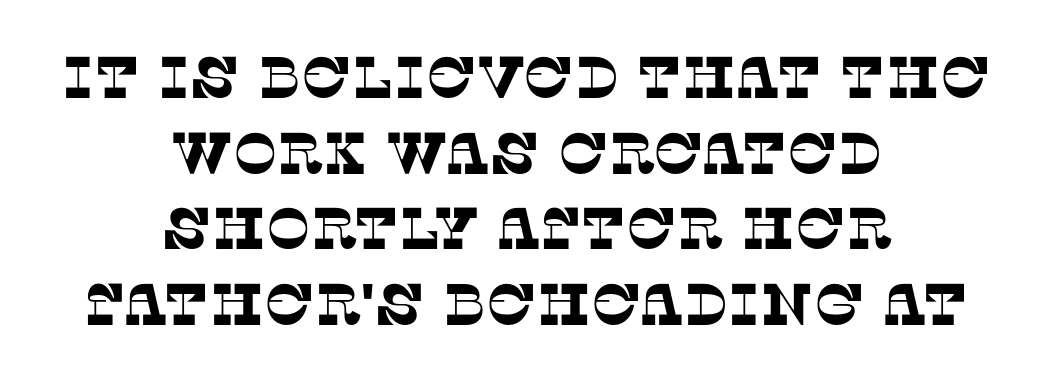
{"serif": "yes", "width": "normal", "stroke_contrast": "low", "x_height": "large", "monospaced": "no", "underline": "no", "align": "center", "line_spacing": "normal", "line_spacing_ratio": 1.28, "letter_spacing": "normal", "letter_spacing_em": 0.0, "glyph_px": 59}
